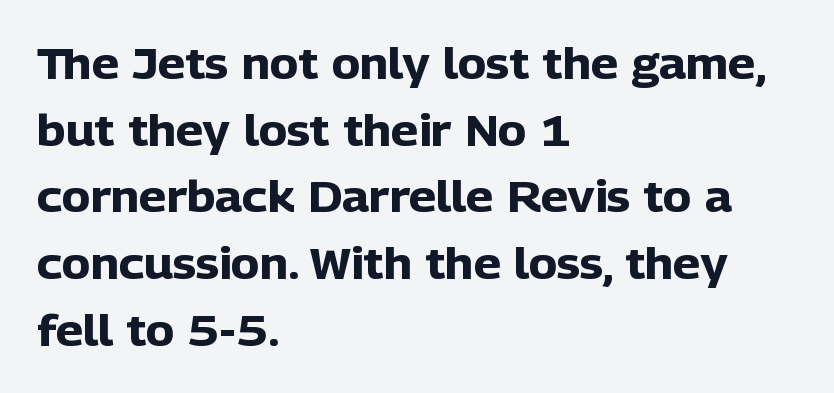
The image shows 43 px heavy sans-serif type, upright; set left-aligned, normal line spacing (1.55x), normal letter spacing, not underlined; low stroke contrast and a medium x-height.
